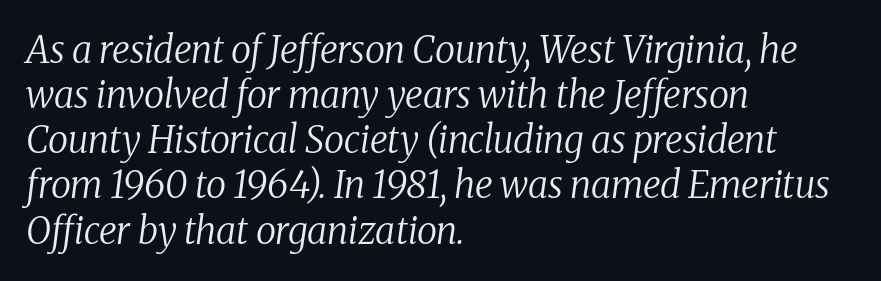
Q: Is the text bold? A: No.
Q: Is the text italic (slanted)? A: Yes, it leans right by about 8 degrees.
Q: Is the typeface a serif or a sans-serif typeface? A: Serif.
Q: Is the text underlined? A: No.
Q: How is the paragraph aligned? A: Left-aligned.
Q: Is the spacing between letters normal or unusually wide? A: Normal.
Q: Width (condensed, normal, or wide)? A: Normal.
Q: Stroke contrast? A: Medium.
Q: x-height? A: Medium.
Q: Monospaced? A: No.
